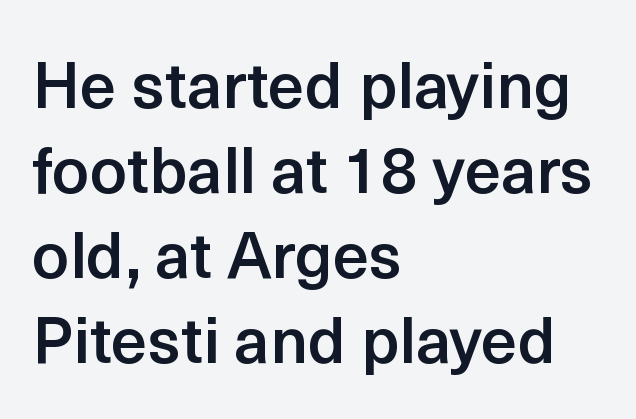
The baseline area is clear. A typesetter would mark this as roman, not italic. Vertical spacing — default. Semibold letterforms, between regular and bold. What stands out about the letter spacing? Nothing — it is the standard amount. Here the designer chose a conventional face with non-uniform glyph widths.
